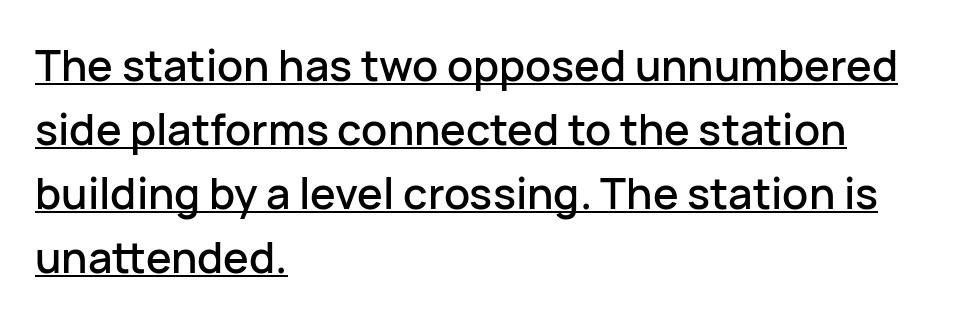
The image shows 43 px sans-serif type, upright; set left-aligned, normal line spacing (1.49x), normal letter spacing, underlined; low stroke contrast and a medium x-height.
